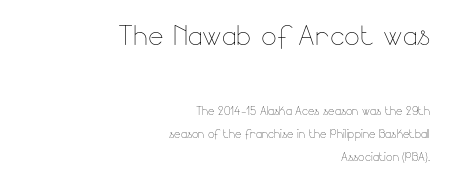
Q: Is the text bold? A: No.
Q: Is the text italic (slanted)? A: No, it is upright.
Q: Is the text underlined? A: No.
Q: How is the paragraph aligned? A: Right-aligned.
Q: Is the spacing between letters normal or unusually wide? A: Normal.
Q: Is the spacing between lines tight, normal or loose? A: Normal.
Q: Which block of text is set in a larger size, the first (top) or the second (bottom)? A: The first (top) one.
Q: Width (condensed, normal, or wide)? A: Normal.
Q: Stroke contrast? A: Low.
Q: x-height? A: Small.
Q: Monospaced? A: No.
